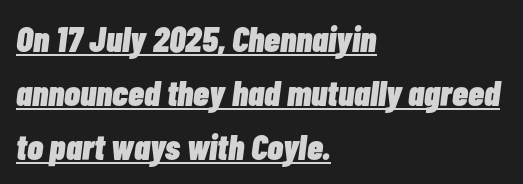
The image shows 36 px heavy, condensed type, italic (leaning right); set left-aligned, normal line spacing (1.5x), normal letter spacing, underlined; low stroke contrast and a medium x-height.
